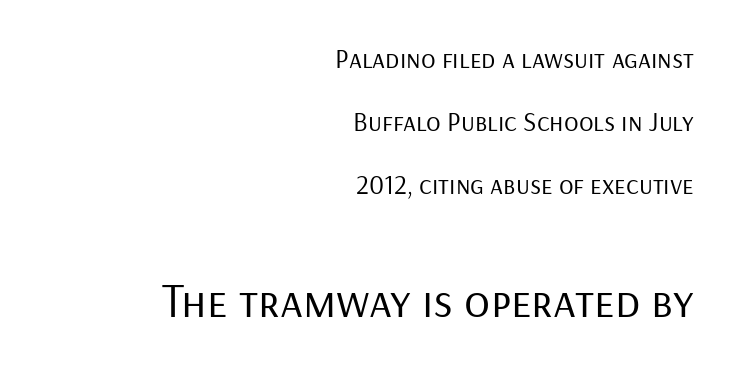
Letters have the restrained weight of plain body copy at most. Vertically, the passage feels expansive, rows floating well apart. No italicization has been applied; the sample stays upright. Larger block? The one below; the one above is distinctly smaller.
